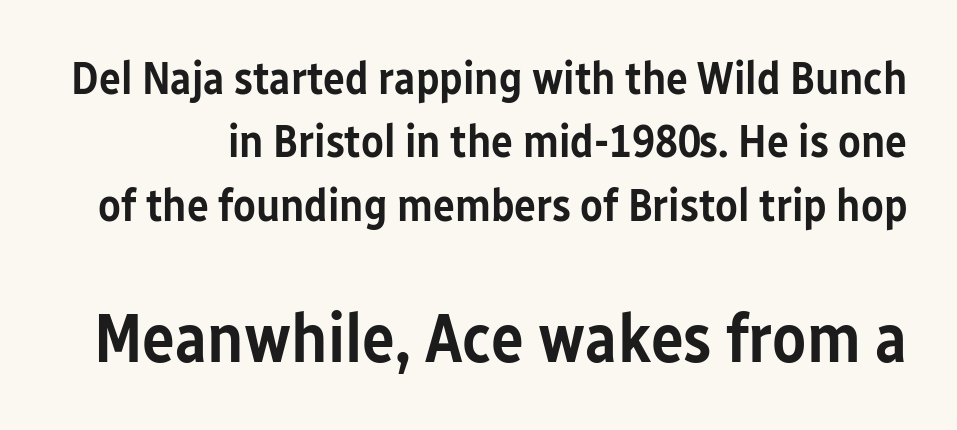
Q: Is the text bold? A: Semi-bold.
Q: Is the text italic (slanted)? A: No, it is upright.
Q: Is the typeface a serif or a sans-serif typeface? A: Sans-serif.
Q: Is the text underlined? A: No.
Q: Is the spacing between letters normal or unusually wide? A: Normal.
Q: Is the spacing between lines tight, normal or loose? A: Normal.
Q: Which block of text is set in a larger size, the first (top) or the second (bottom)? A: The second (bottom) one.
Q: Width (condensed, normal, or wide)? A: Condensed.
Q: Stroke contrast? A: Low.
Q: x-height? A: Medium.
Q: Monospaced? A: No.
